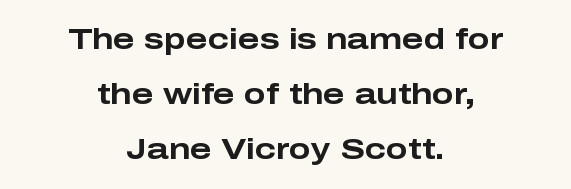
The image shows 29 px bold, wide sans-serif type, upright; set centered, line spacing 1.89x, normal letter spacing, not underlined; low stroke contrast and a medium x-height.
